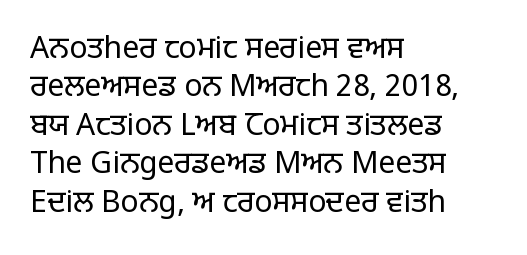
Q: Is the text bold? A: No.
Q: Is the text italic (slanted)? A: No, it is upright.
Q: Is the typeface a serif or a sans-serif typeface? A: Sans-serif.
Q: Is the text underlined? A: No.
Q: How is the paragraph aligned? A: Left-aligned.
Q: Is the spacing between letters normal or unusually wide? A: Normal.
Q: Is the spacing between lines tight, normal or loose? A: Normal.
Q: Width (condensed, normal, or wide)? A: Normal.
Q: Stroke contrast? A: Low.
Q: x-height? A: Large.
Q: Monospaced? A: No.
